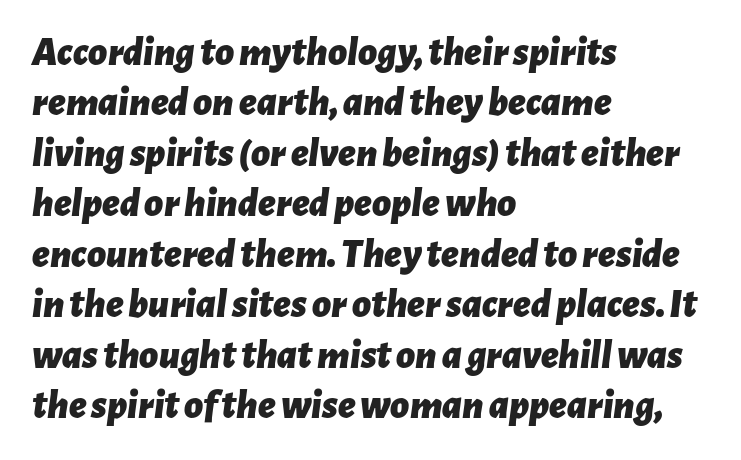
No word sits above an underline. Leftover space on each line is placed entirely after the last word. A typesetter would call this zero additional tracking. When letters slant like this, we call the style italic. Note the varied advance widths — an 'i' is clearly narrower than an 'm'. The font is running at its bold setting.
